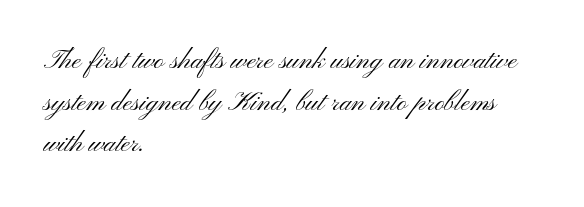
The image shows 27 px text type; set left-aligned, normal line spacing (1.54x), normal letter spacing, not underlined.
